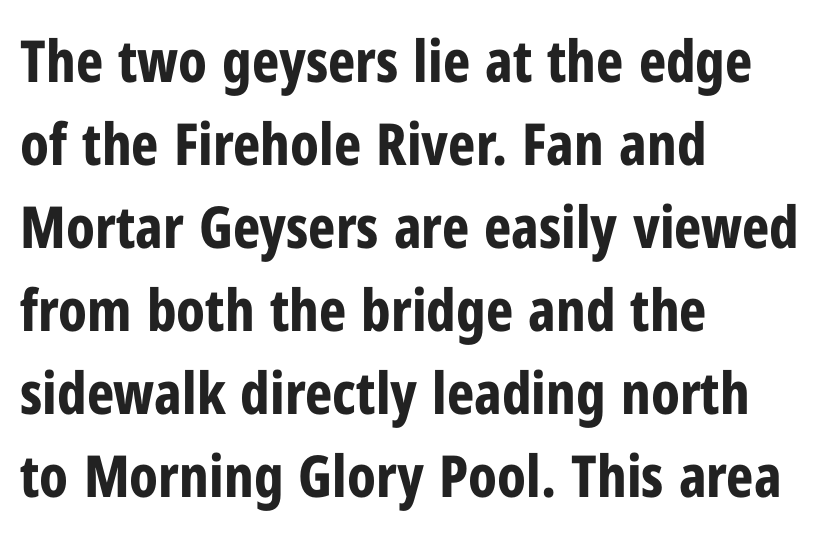
Heft: maximum for text — a bold. How are the letters spaced? Ordinarily, with no added tracking. The space directly below the letters is spotless. This sample keeps an unexceptional amount of space between lines.
